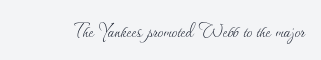
The image shows 23 px text type; set normal letter spacing, not underlined.
